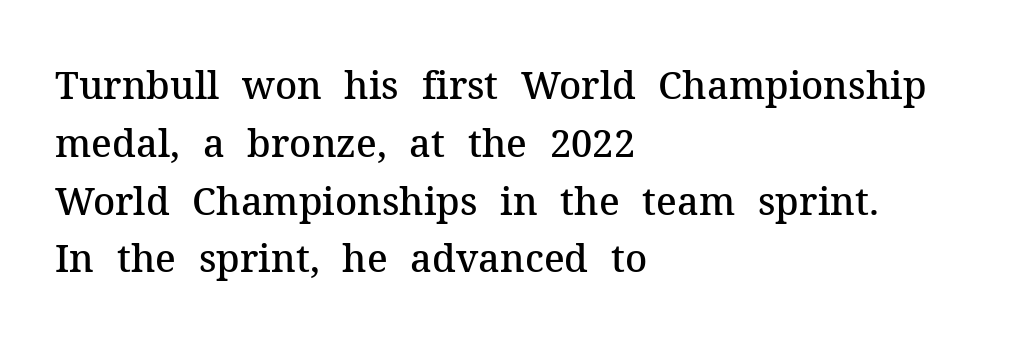
Q: Is the text bold? A: Semi-bold.
Q: Is the text italic (slanted)? A: No, it is upright.
Q: Is the typeface a serif or a sans-serif typeface? A: Serif.
Q: Is the text underlined? A: No.
Q: How is the paragraph aligned? A: Left-aligned.
Q: Is the spacing between letters normal or unusually wide? A: Normal.
Q: Is the spacing between lines tight, normal or loose? A: Normal.
Q: Width (condensed, normal, or wide)? A: Normal.
Q: Stroke contrast? A: Medium.
Q: x-height? A: Medium.
Q: Monospaced? A: No.
